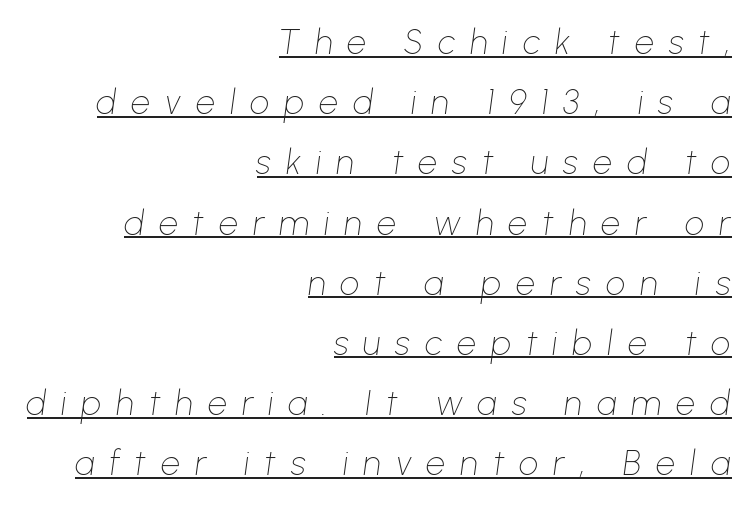
{"italic": "yes", "lean": "right", "slant_degrees": 8, "bold": "no", "weight": "thin", "width": "normal", "stroke_contrast": "low", "x_height": "medium", "monospaced": "no", "underline": "yes", "align": "right", "line_spacing_ratio": 1.77, "letter_spacing": "wide", "letter_spacing_em": 0.44, "glyph_px": 34}
